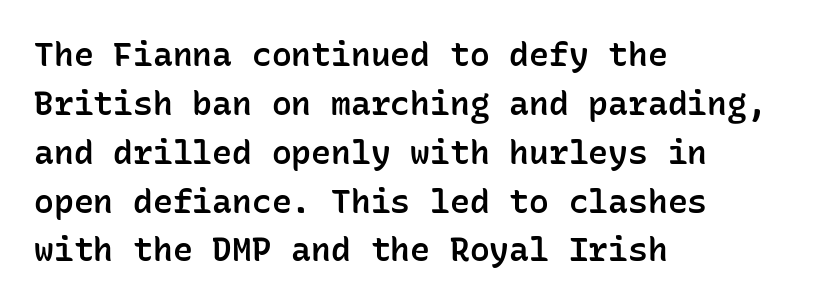
A student would call this left alignment; a typographer would say flush left, rag right. Nope, not italic — everything's standing straight. Any mark beneath the type? The region is blank. A semibold gives these letters moderate extra thickness, short of bold. Quick note: interline space is typical.
